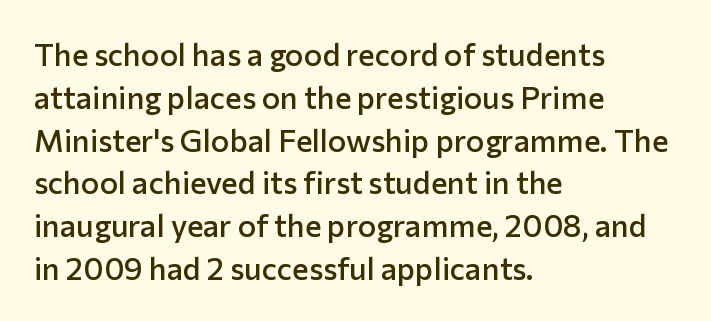
{"serif": "no", "italic": "no", "bold": "semi", "weight": "semibold", "width": "normal", "stroke_contrast": "low", "x_height": "medium", "monospaced": "no", "underline": "no", "align": "left", "line_spacing": "normal", "line_spacing_ratio": 1.38, "letter_spacing": "normal", "letter_spacing_em": 0.0, "glyph_px": 31}
